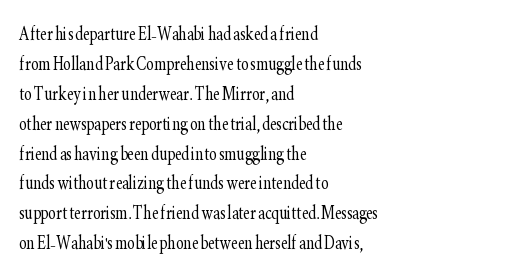
The image shows 23 px text type, upright; set left-aligned, normal line spacing (1.3x), normal letter spacing, not underlined.
